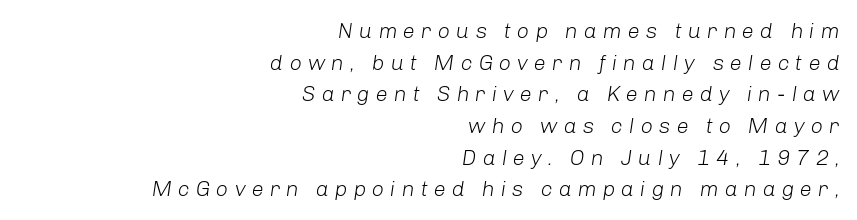
Q: Is the text bold? A: No.
Q: Is the text italic (slanted)? A: Yes, it leans right by about 8 degrees.
Q: Is the text underlined? A: No.
Q: How is the paragraph aligned? A: Right-aligned.
Q: Is the spacing between letters normal or unusually wide? A: Unusually wide.
Q: Is the spacing between lines tight, normal or loose? A: Normal.
